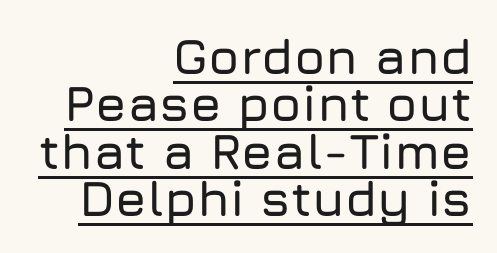
The image shows 50 px sans-serif type, upright; set right-aligned, tight line spacing (0.95x), normal letter spacing, underlined; low stroke contrast and a medium x-height.
